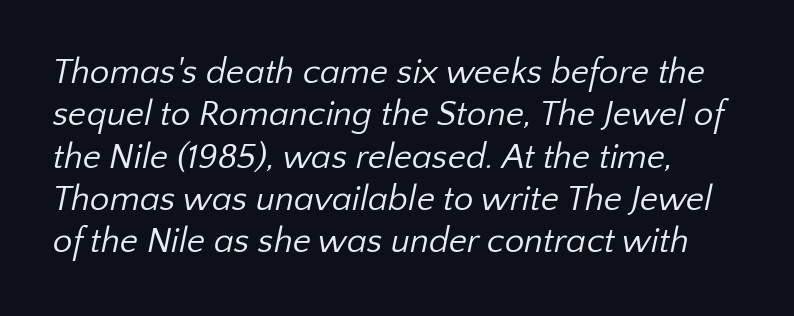
{"serif": "no", "bold": "no", "weight": "regular", "width": "normal", "stroke_contrast": "low", "x_height": "medium", "monospaced": "no", "underline": "no", "line_spacing_ratio": 1.21, "letter_spacing": "normal", "letter_spacing_em": 0.0, "glyph_px": 35}
